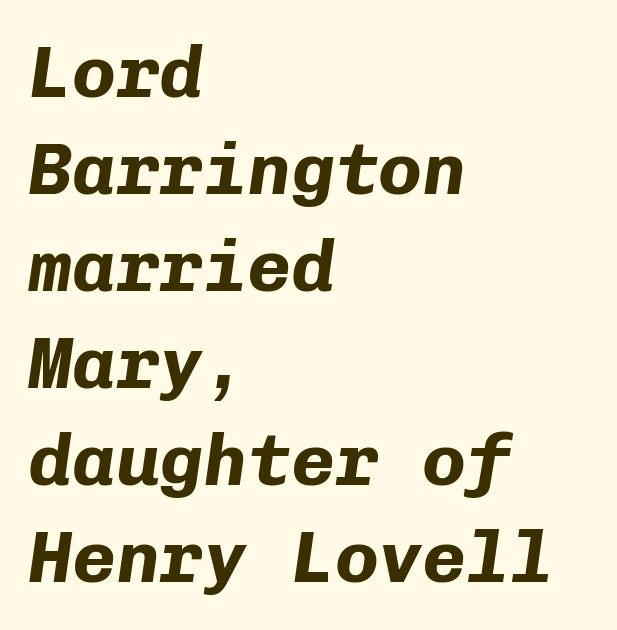
The image shows 73 px bold type, italic (leaning right), monospaced; set left-aligned, normal line spacing (1.33x), normal letter spacing, not underlined; low stroke contrast and a medium x-height.
